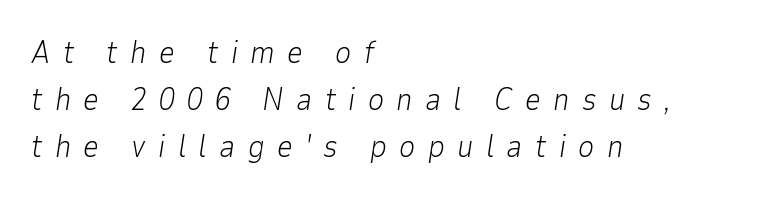
{"italic": "yes", "lean": "right", "slant_degrees": 9, "bold": "no", "weight": "light", "width": "normal", "stroke_contrast": "low", "x_height": "medium", "monospaced": "no", "underline": "no", "align": "left", "line_spacing": "normal", "line_spacing_ratio": 1.52, "letter_spacing": "wide", "letter_spacing_em": 0.4, "glyph_px": 31}
